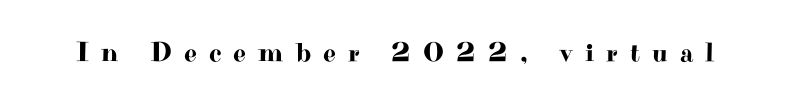
Q: Is the text italic (slanted)? A: No, it is upright.
Q: Is the typeface a serif or a sans-serif typeface? A: Serif.
Q: Is the text underlined? A: No.
Q: Is the spacing between letters normal or unusually wide? A: Unusually wide.
Q: Width (condensed, normal, or wide)? A: Wide.
Q: Stroke contrast? A: High.
Q: x-height? A: Small.
Q: Monospaced? A: No.
